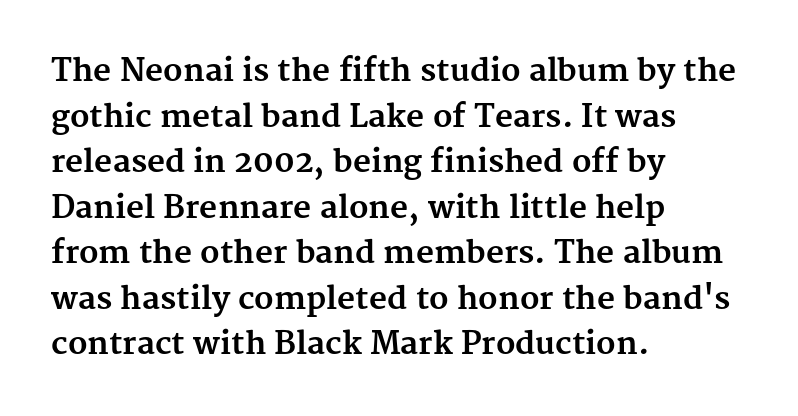
The image shows 31 px bold serif type, upright; set left-aligned, normal line spacing (1.47x), normal letter spacing, not underlined; medium stroke contrast and a medium x-height.
